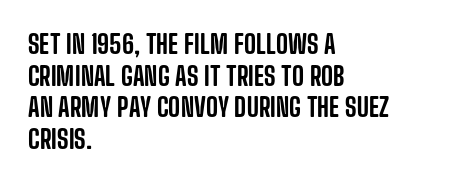
The lettering stays uniformly vertical, giving the passage a roman look. The baseline area is clear. The setting favours the left margin, as ordinary paragraphs usually do. These lines keep a tight, regular rhythm from letter to letter.
